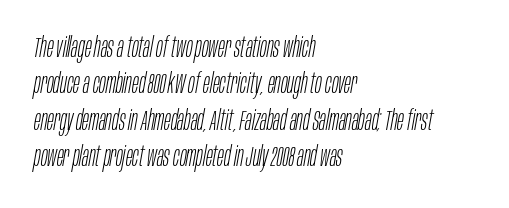
{"italic": "yes", "lean": "right", "slant_degrees": 10, "bold": "no", "weight": "light", "width": "condensed", "stroke_contrast": "low", "x_height": "large", "monospaced": "no", "underline": "no", "align": "left", "line_spacing": "normal", "line_spacing_ratio": 1.3, "letter_spacing": "normal", "letter_spacing_em": 0.0, "glyph_px": 28}
